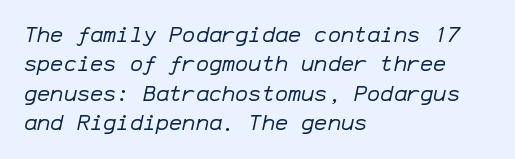
In terms of letterspacing, this is plain default setting. Leading matches the norm, producing a regular column. The words here are not underlined. When letters slant like this, we call the style italic.
